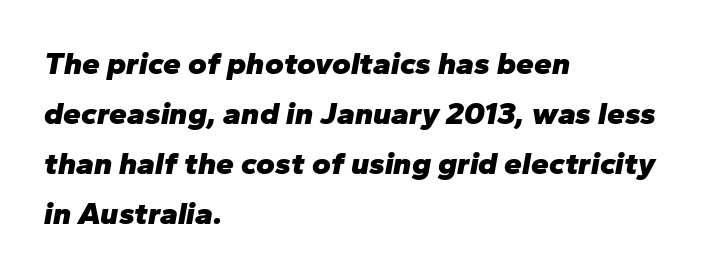
{"italic": "yes", "lean": "right", "slant_degrees": 10, "bold": "yes", "weight": "heavy", "width": "normal", "stroke_contrast": "low", "x_height": "medium", "monospaced": "no", "underline": "no", "align": "left", "line_spacing": "normal", "line_spacing_ratio": 1.56, "letter_spacing": "normal", "letter_spacing_em": 0.0, "glyph_px": 32}
